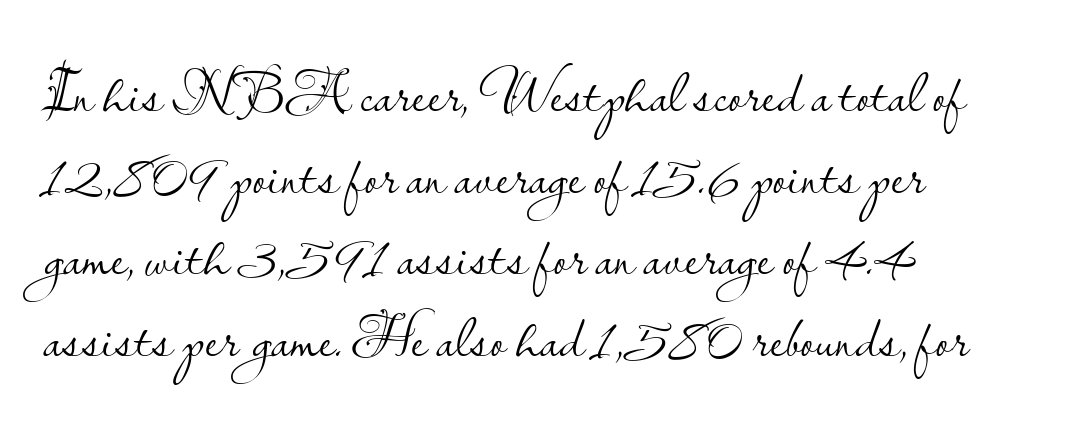
Teacher's note: observe the even left margin — that is flush-left alignment. Type style note: lacks serifs. Spacing between characters is what you'd get straight out of the box. This block has exactly the height ordinary leading produces.
